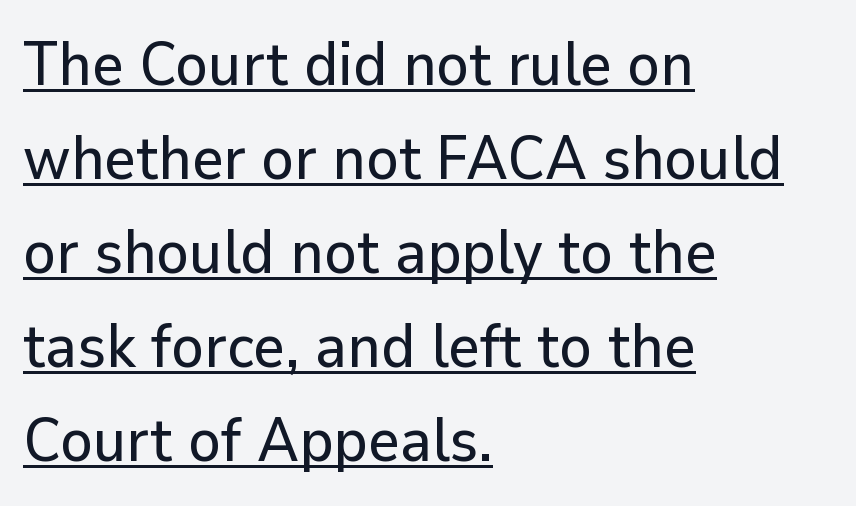
{"serif": "no", "italic": "no", "width": "normal", "stroke_contrast": "low", "x_height": "medium", "monospaced": "no", "underline": "yes", "align": "left", "line_spacing": "normal", "line_spacing_ratio": 1.54, "letter_spacing": "normal", "letter_spacing_em": 0.0, "glyph_px": 61}
